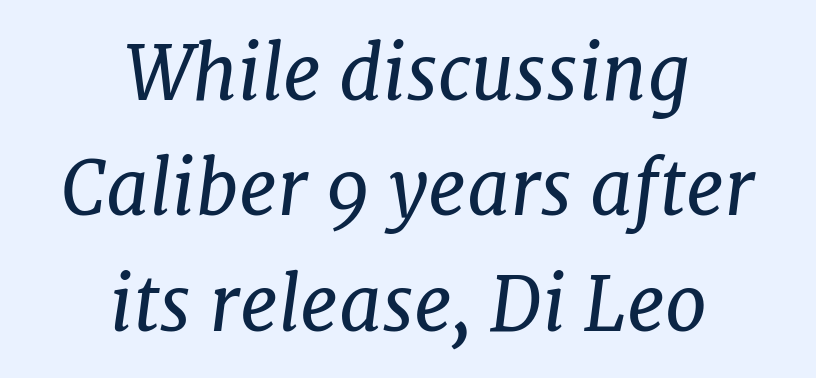
The image shows 75 px regular-weight serif type, italic (leaning right); set centered, normal line spacing (1.54x), normal letter spacing, not underlined; low stroke contrast and a medium x-height.
